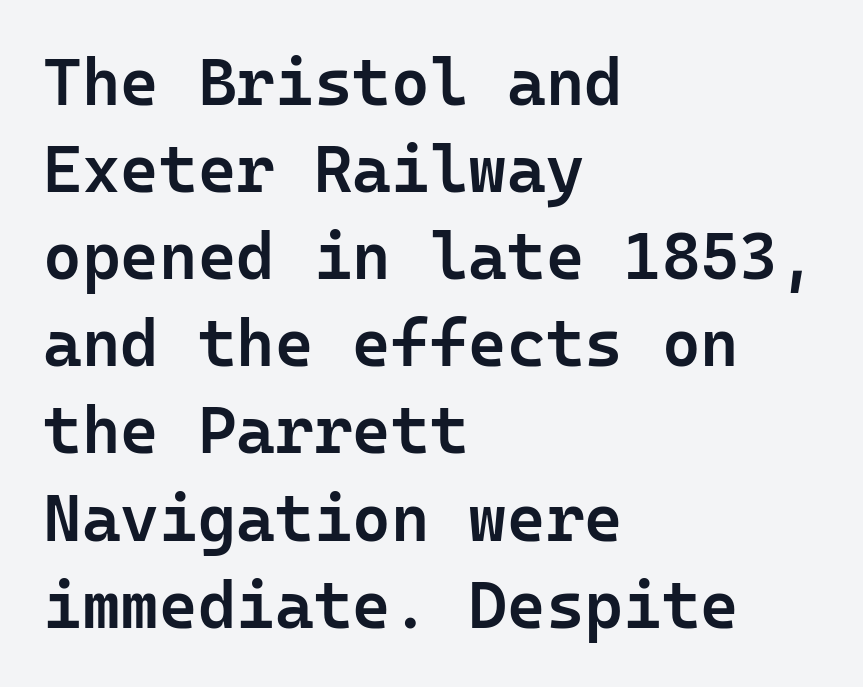
Q: Is the text bold? A: Semi-bold.
Q: Is the text italic (slanted)? A: No, it is upright.
Q: Is the typeface a serif or a sans-serif typeface? A: Sans-serif.
Q: Is the text underlined? A: No.
Q: How is the paragraph aligned? A: Left-aligned.
Q: Is the spacing between letters normal or unusually wide? A: Normal.
Q: Is the spacing between lines tight, normal or loose? A: Normal.
Q: Width (condensed, normal, or wide)? A: Normal.
Q: Stroke contrast? A: Low.
Q: x-height? A: Medium.
Q: Monospaced? A: Yes.
